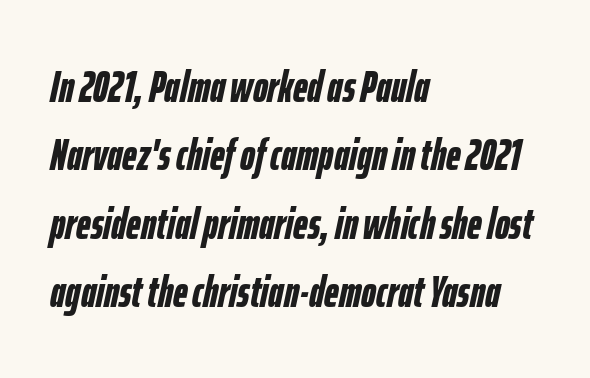
{"italic": "yes", "lean": "right", "slant_degrees": 12, "bold": "yes", "weight": "semibold", "width": "condensed", "stroke_contrast": "low", "x_height": "medium", "monospaced": "no", "underline": "no", "align": "left", "line_spacing": "normal", "line_spacing_ratio": 1.52, "letter_spacing": "normal", "letter_spacing_em": 0.0, "glyph_px": 45}
